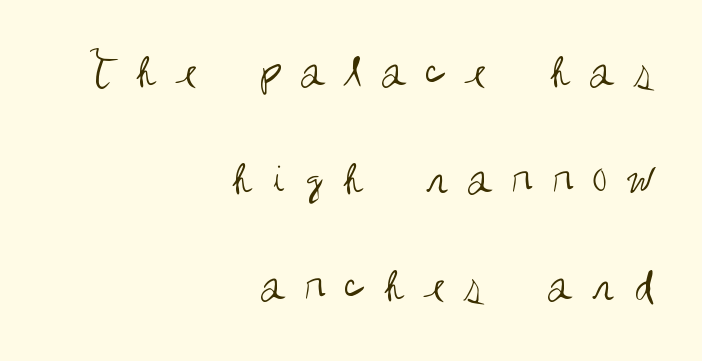
{"serif": "no", "bold": "no", "weight": "regular", "width": "condensed", "stroke_contrast": "medium", "x_height": "large", "monospaced": "no", "underline": "no", "align": "right", "line_spacing": "loose", "line_spacing_ratio": 2.14, "letter_spacing": "wide", "letter_spacing_em": 0.36, "glyph_px": 50}
